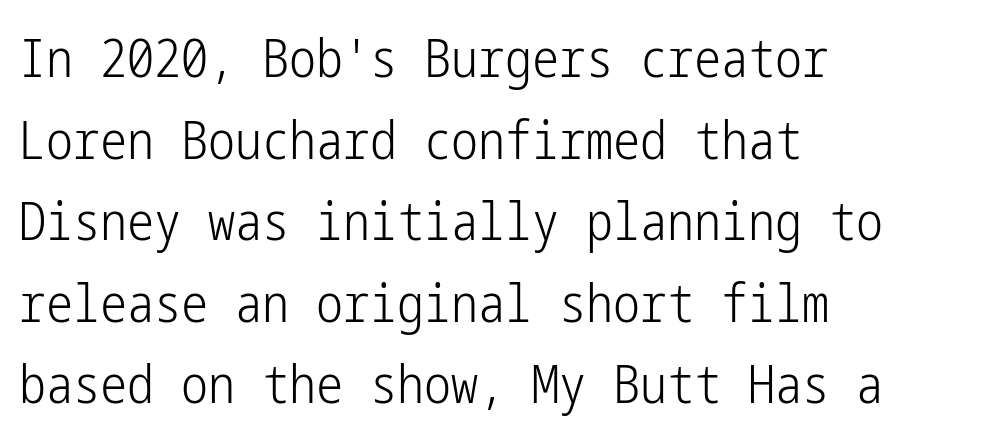
The font's upright variant was chosen for this text. Clear beneath every line of the passage. Glyph-to-glyph distance matches everyday printed text. Classification — sans serif.
